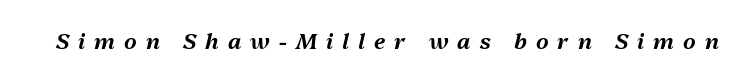
The image shows 22 px text type, italic (leaning right); set unusually wide letter spacing (+0.41 em), not underlined.
